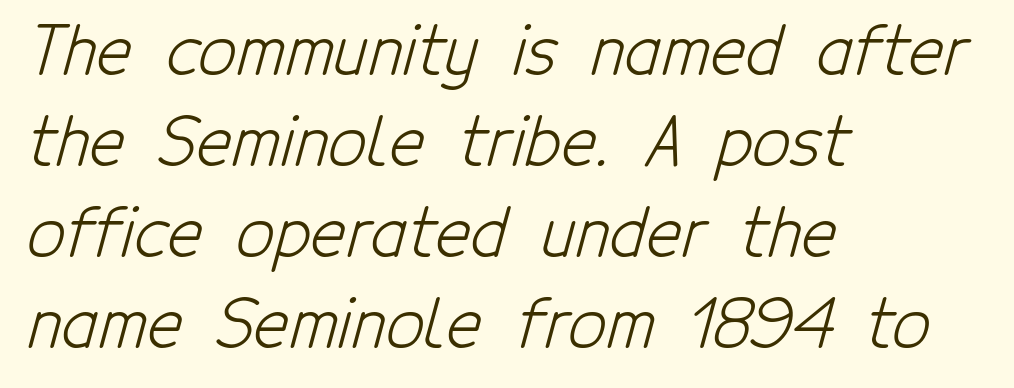
{"serif": "no", "bold": "no", "weight": "light", "width": "condensed", "stroke_contrast": "low", "x_height": "medium", "monospaced": "no", "underline": "no", "align": "left", "line_spacing": "normal", "line_spacing_ratio": 1.36, "letter_spacing": "normal", "letter_spacing_em": 0.0, "glyph_px": 67}
